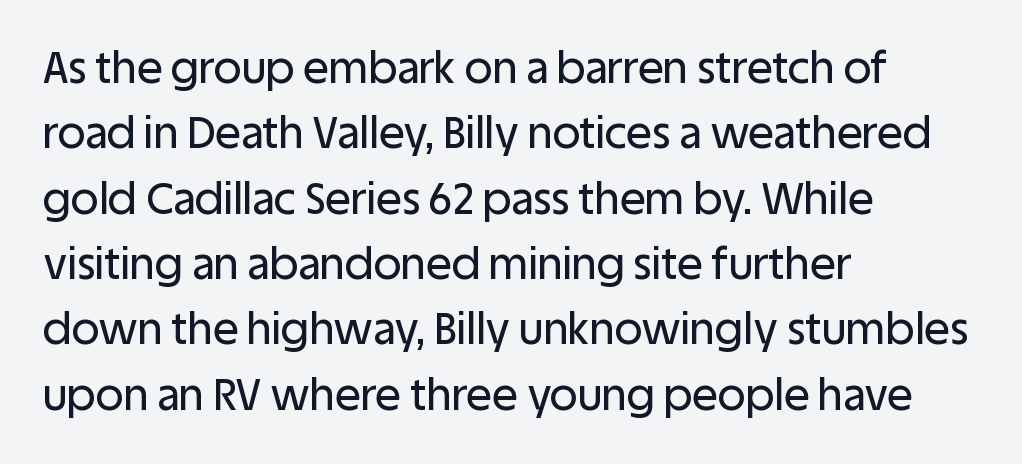
These lines are set flush left with a ragged right edge. A sans-serif font was chosen for this passage. Lines of text with bare space underneath. The horizontal fit of the characters is conventional and even. The rendering uses natural spacing where letterforms have individual widths. The space between consecutive lines is moderate.
